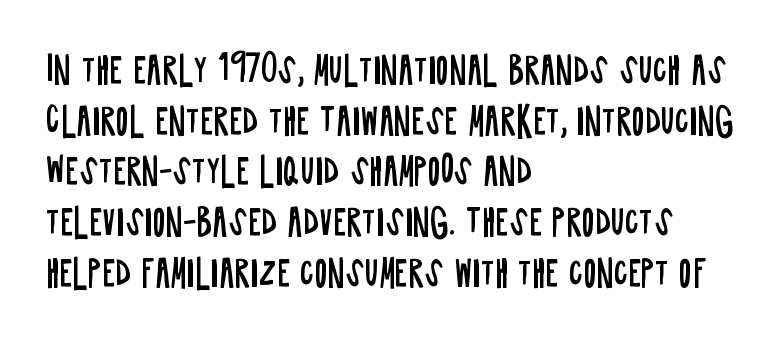
Q: Is the text bold? A: No.
Q: Is the text italic (slanted)? A: No, it is upright.
Q: Is the typeface a serif or a sans-serif typeface? A: Sans-serif.
Q: Is the text underlined? A: No.
Q: How is the paragraph aligned? A: Left-aligned.
Q: Is the spacing between letters normal or unusually wide? A: Normal.
Q: Is the spacing between lines tight, normal or loose? A: Normal.
Q: Width (condensed, normal, or wide)? A: Condensed.
Q: Stroke contrast? A: Low.
Q: x-height? A: Large.
Q: Monospaced? A: No.
